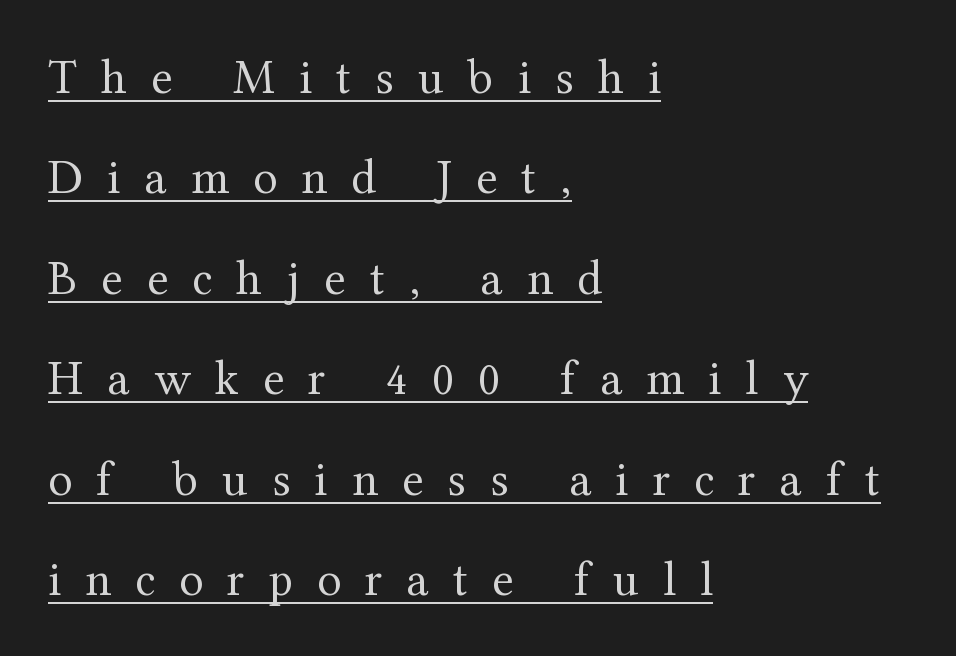
Stroke mass is kept to a normal reading level or below. The gaps between neighbouring characters are conspicuously large. Are there feet on the stems? There are — it's a serif. Here the designer chose a conventional face with non-uniform glyph widths. Which margin do the lines hug? The left one — the right edge is uneven.
